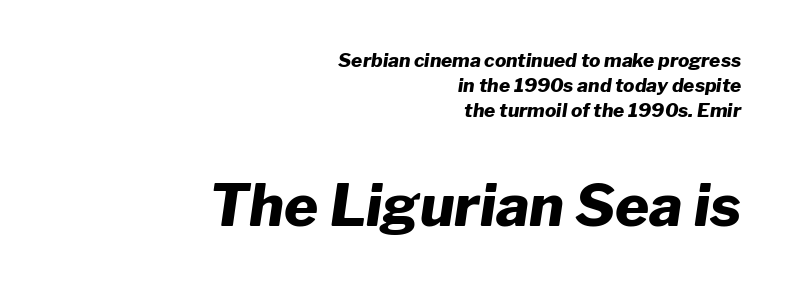
The image shows 58 px heavy type, italic (leaning right); set right-aligned, normal line spacing (1.31x), normal letter spacing, not underlined; the second (bottom) block is 3.05x larger; low stroke contrast and a medium x-height.
